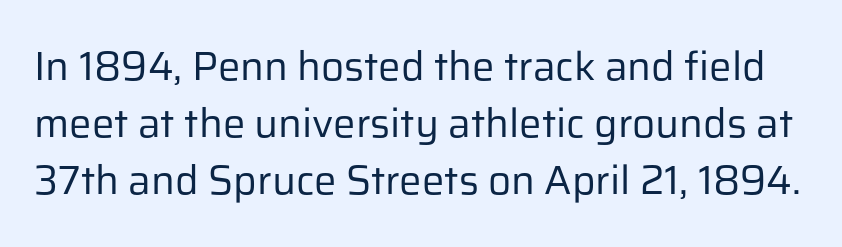
The image shows 40 px regular-weight sans-serif type, upright; set normal line spacing (1.43x), normal letter spacing, not underlined; low stroke contrast and a medium x-height.
